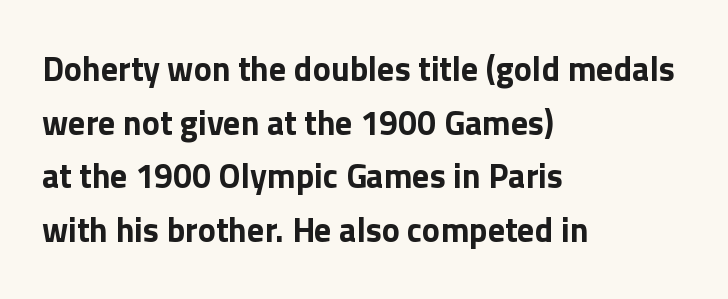
Nope, not italic — everything's standing straight. How heavy is the stroke? Heavy — this is a bold. The leading is moderate, giving the passage an even texture. The setting favours the left margin, as ordinary paragraphs usually do. Honestly, there is no underline to notice here at all. These lines keep a tight, regular rhythm from letter to letter.
